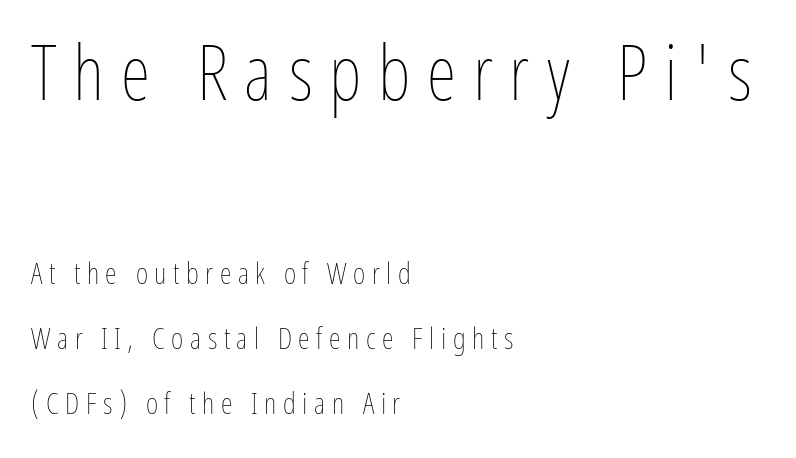
{"italic": "no", "bold": "no", "weight": "thin", "width": "condensed", "stroke_contrast": "low", "x_height": "medium", "monospaced": "no", "underline": "no", "align": "left", "line_spacing": "loose", "line_spacing_ratio": 2.17, "letter_spacing": "wide", "letter_spacing_em": 0.22, "larger_block": "first", "size_ratio": 2.53, "glyph_px": 76}
